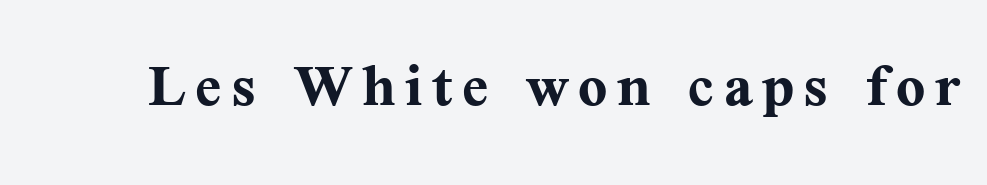
A typesetter would call this proportional, since set widths differ per character. Italic: no, the glyphs are upright roman. Heavy-handed strokes throughout: this text is bold. The passage shown is not underscored anywhere. The face used here is seriffed, in the tradition of book romans.
